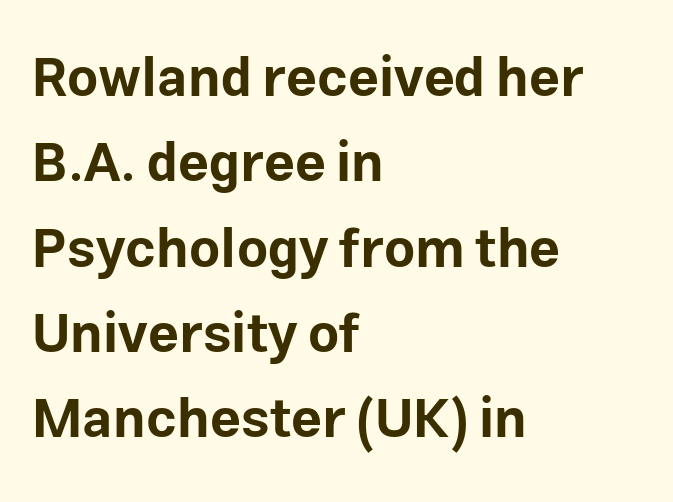
Typeset ragged right — the left edge is the straight one. Students, observe: this is what conventionally led text looks like. In terms of letterform style, serifs are entirely absent. You could not count columns in this text — the font is proportionally spaced. Unmarked baselines from the first word to the last.
